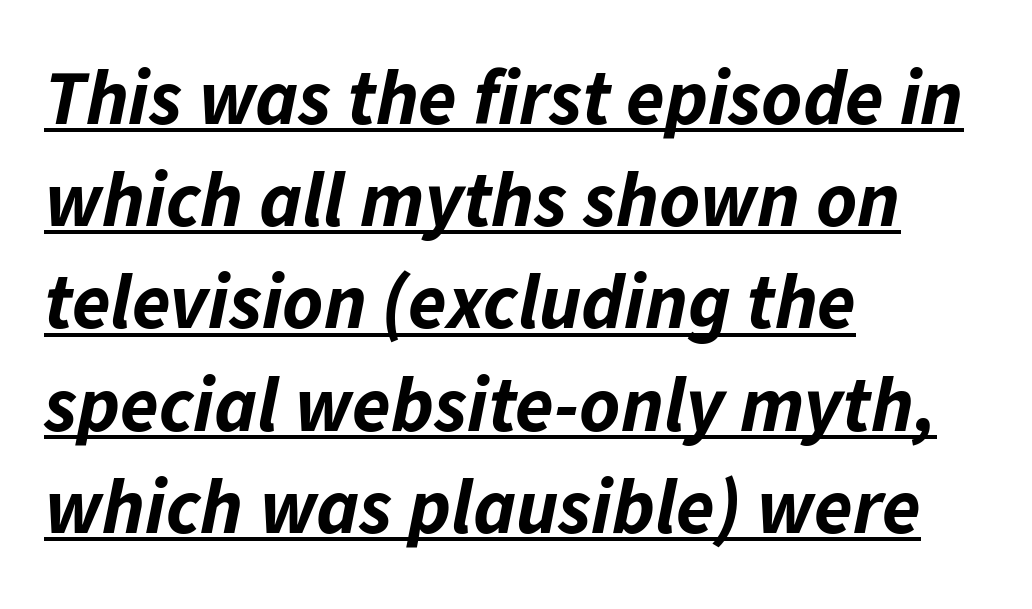
In terms of leading, this rendering sits right in the middle. Observe the ordinary spacing: letters are neighbours, not strangers. Looks like someone drew a line under every word here. Typeset ragged right — the left edge is the straight one. Emphasis by weight is at full strength: bold.
